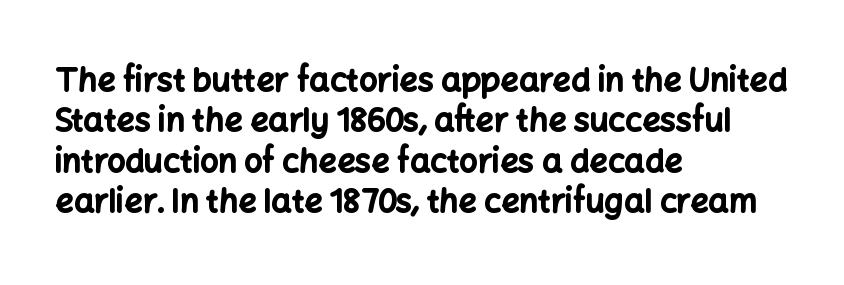
Descenders hang freely into open space. Nothing sits at the stroke ends, so this counts as sans-serif. In terms of letterspacing, this is plain default setting. Posture: vertical. A typesetter would call this proportional, since set widths differ per character. Casual observation: everything's shoved over to the left.
